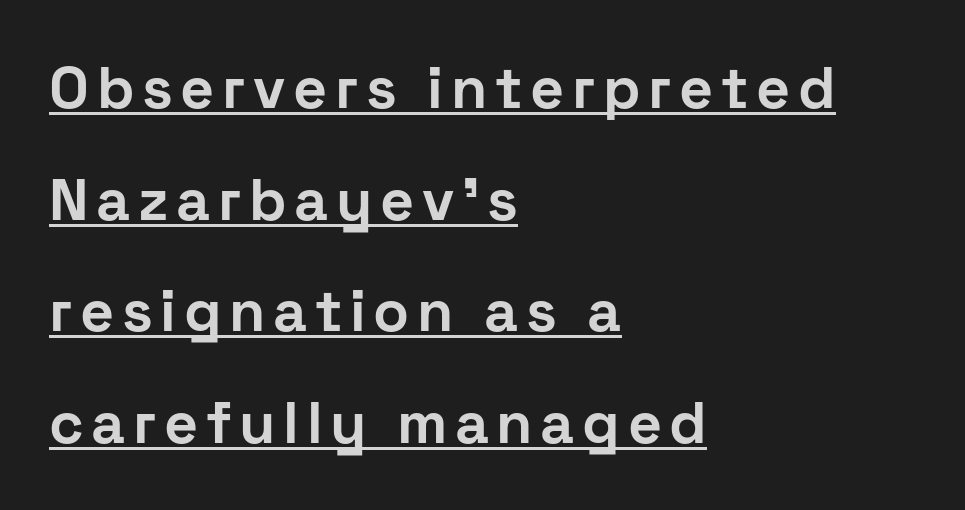
{"serif": "no", "italic": "no", "bold": "yes", "weight": "bold", "width": "normal", "stroke_contrast": "low", "x_height": "medium", "monospaced": "no", "underline": "yes", "align": "left", "line_spacing_ratio": 1.89, "glyph_px": 59}
